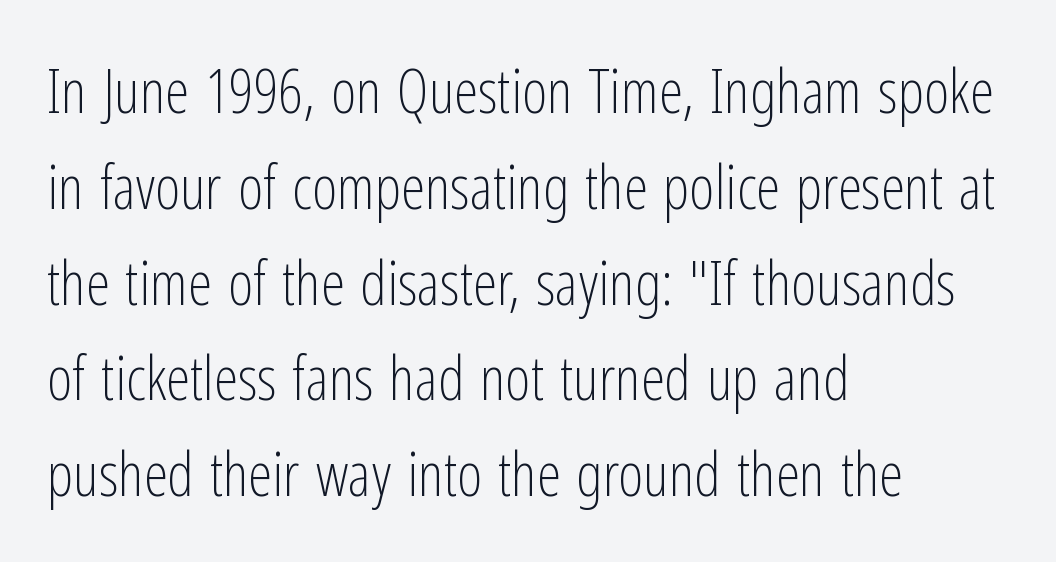
The image shows 61 px light, condensed sans-serif type, upright; set left-aligned, normal line spacing (1.57x), normal letter spacing, not underlined; low stroke contrast and a medium x-height.
